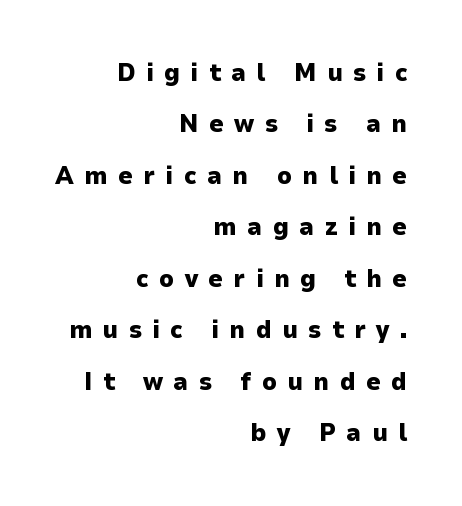
A bare baseline throughout the passage. The font is running at its bold setting. Posture: vertical. A typesetter would call this leading open, well beyond the default. The type is letterspaced generously, with wide tracking.
